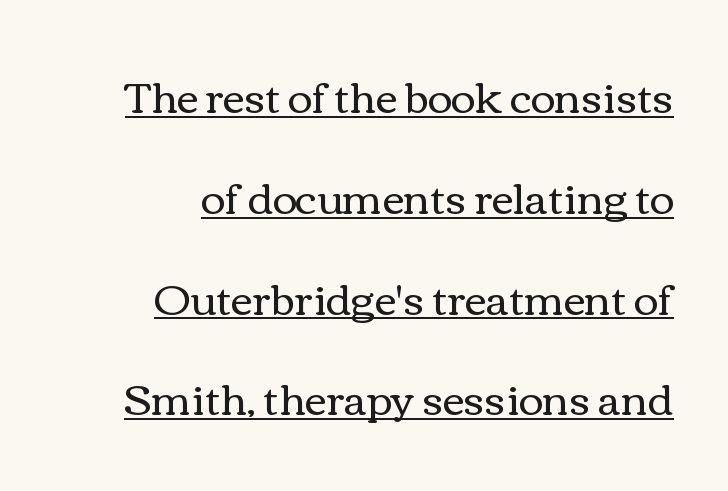
The image shows 42 px regular-weight, wide type, upright; set right-aligned, loose line spacing (2.4x), normal letter spacing, underlined; medium stroke contrast and a medium x-height.
